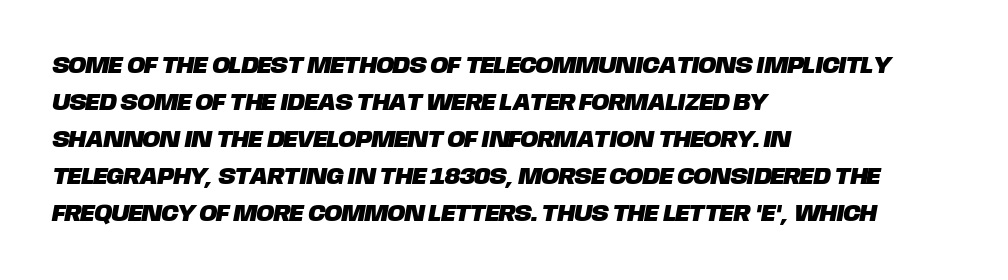
{"underline": "no", "align": "left", "line_spacing": "normal", "line_spacing_ratio": 1.54, "letter_spacing": "normal", "letter_spacing_em": 0.0, "glyph_px": 24}
